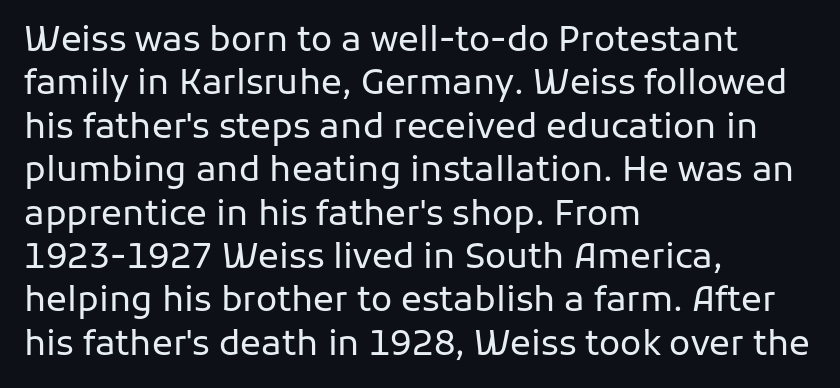
Q: Is the text bold? A: No.
Q: Is the text italic (slanted)? A: No, it is upright.
Q: Is the typeface a serif or a sans-serif typeface? A: Sans-serif.
Q: Is the text underlined? A: No.
Q: How is the paragraph aligned? A: Left-aligned.
Q: Is the spacing between letters normal or unusually wide? A: Normal.
Q: Width (condensed, normal, or wide)? A: Normal.
Q: Stroke contrast? A: Low.
Q: x-height? A: Medium.
Q: Monospaced? A: No.
